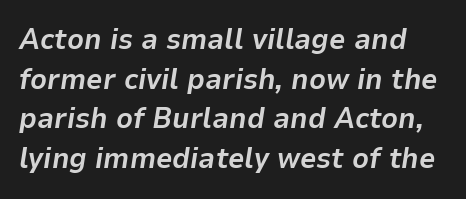
Q: Is the text bold? A: Yes.
Q: Is the text italic (slanted)? A: Yes, it leans right by about 9 degrees.
Q: Is the text underlined? A: No.
Q: Is the spacing between letters normal or unusually wide? A: Normal.
Q: Is the spacing between lines tight, normal or loose? A: Normal.
Q: Width (condensed, normal, or wide)? A: Normal.
Q: Stroke contrast? A: Low.
Q: x-height? A: Medium.
Q: Monospaced? A: No.
